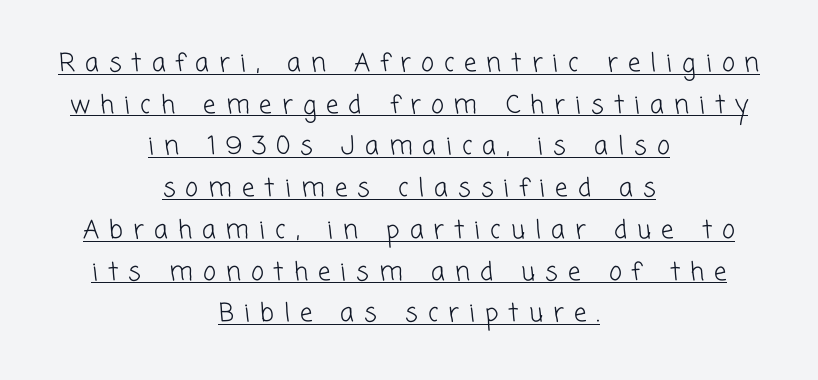
{"bold": "no", "underline": "yes", "align": "center", "line_spacing": "normal", "line_spacing_ratio": 1.67, "letter_spacing": "wide", "letter_spacing_em": 0.4, "glyph_px": 25}
